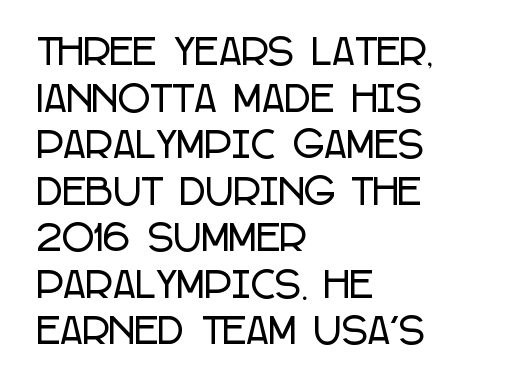
Q: Is the text italic (slanted)? A: No, it is upright.
Q: Is the typeface a serif or a sans-serif typeface? A: Sans-serif.
Q: Is the text underlined? A: No.
Q: How is the paragraph aligned? A: Left-aligned.
Q: Is the spacing between letters normal or unusually wide? A: Normal.
Q: Is the spacing between lines tight, normal or loose? A: Normal.
Q: Width (condensed, normal, or wide)? A: Condensed.
Q: Stroke contrast? A: Low.
Q: x-height? A: Large.
Q: Monospaced? A: No.
